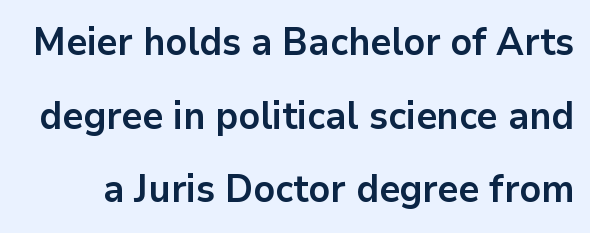
A clean baseline with only descenders dipping below it. These lines stand farther apart than default settings would place them. The rendering uses natural spacing where letterforms have individual widths. Short note: letters normally spaced. The sample has been set heavy, in full bold.
